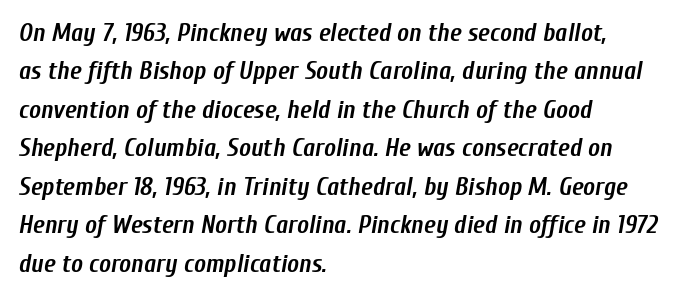
The image shows 25 px bold type, italic (leaning right); set left-aligned, normal line spacing (1.54x), normal letter spacing, not underlined.
